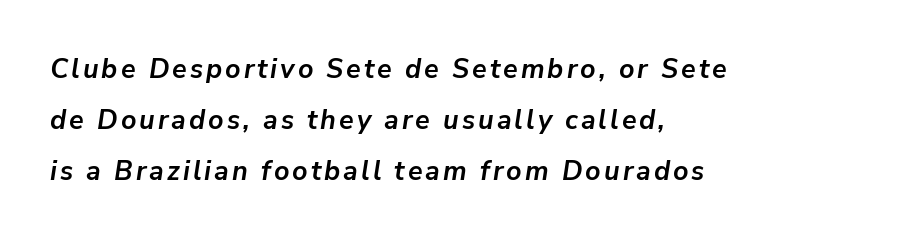
{"italic": "yes", "lean": "right", "slant_degrees": 9, "bold": "yes", "underline": "no", "align": "left", "line_spacing_ratio": 1.88, "glyph_px": 27}
